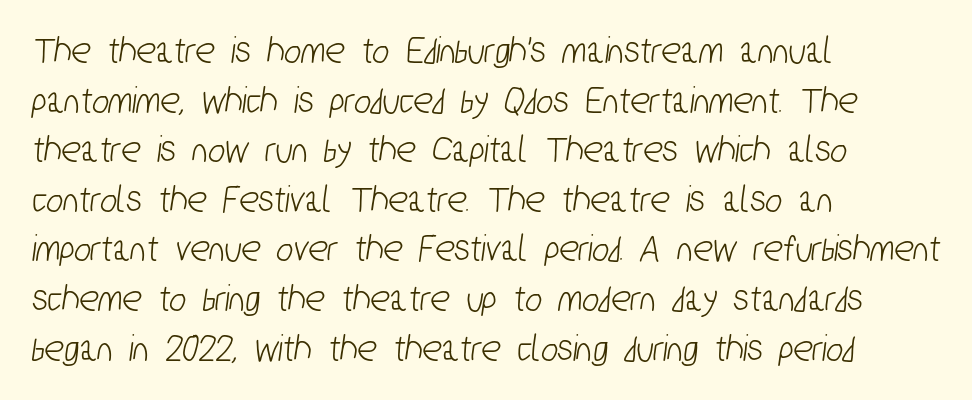
The image shows 40 px condensed sans-serif type; set left-aligned, line spacing 1.24x, normal letter spacing, not underlined; low stroke contrast and a medium x-height.
